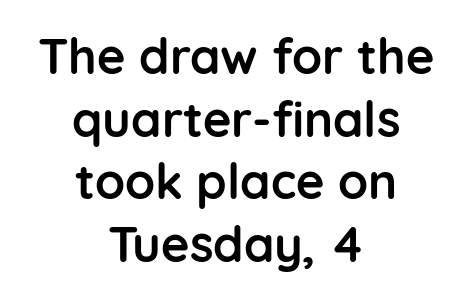
The space beneath each line is pristine and unruled. Are there feet on the stems? There aren't — it's a sans. Where is the straight margin? There isn't one; the lines are centered. Vertical strokes here are truly vertical. Interline gaps are of average width in this sample.
